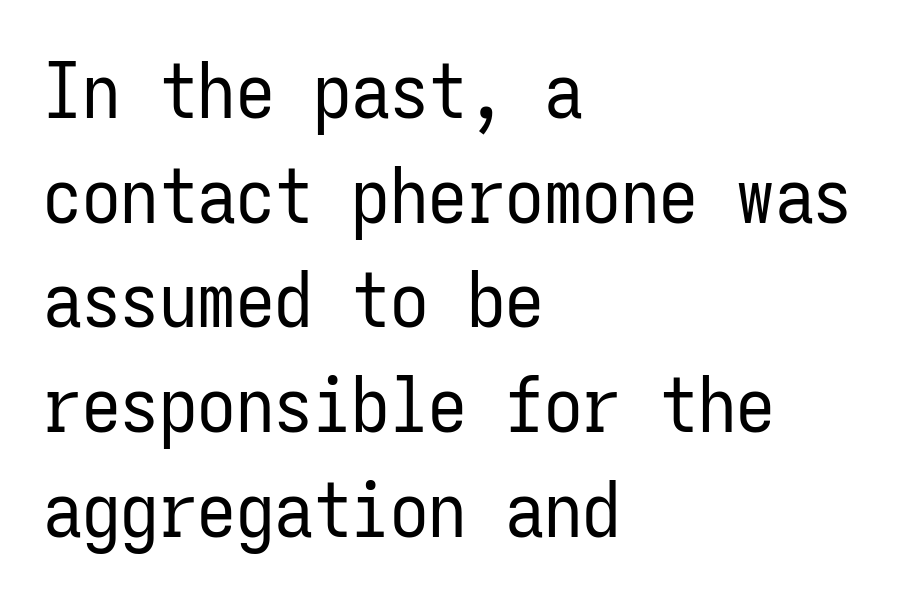
This is the regular roman posture of the typeface. This sample has the even, mechanical cadence of fixed-width lettering. The passage shown stacks its lines at a standard gap. The line texture is even and compact thanks to regular tracking.
